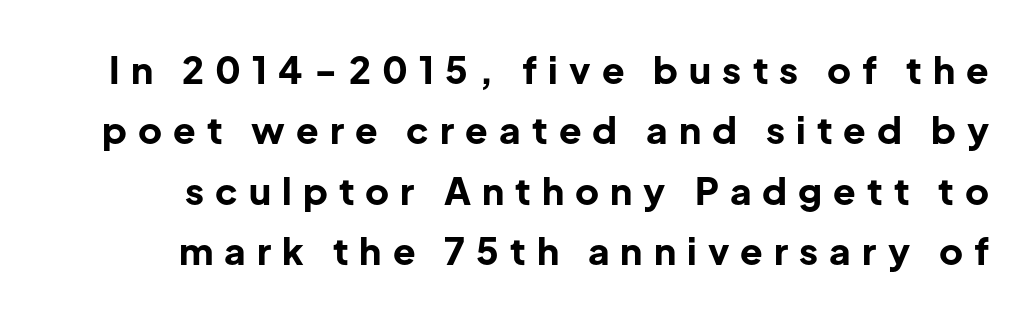
Q: Is the text bold? A: Yes.
Q: Is the text italic (slanted)? A: No, it is upright.
Q: Is the typeface a serif or a sans-serif typeface? A: Sans-serif.
Q: Is the text underlined? A: No.
Q: Is the spacing between letters normal or unusually wide? A: Unusually wide.
Q: Is the spacing between lines tight, normal or loose? A: Normal.
Q: Width (condensed, normal, or wide)? A: Normal.
Q: Stroke contrast? A: Low.
Q: x-height? A: Medium.
Q: Monospaced? A: No.
